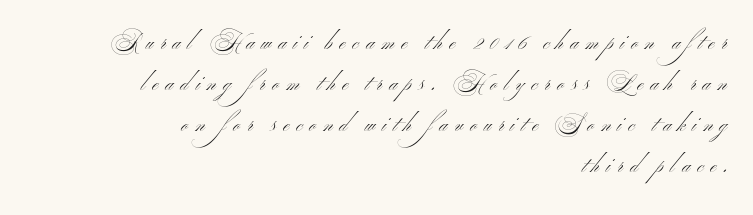
Q: Is the text bold? A: No.
Q: Is the text italic (slanted)? A: Yes.
Q: Is the text underlined? A: No.
Q: How is the paragraph aligned? A: Right-aligned.
Q: Is the spacing between letters normal or unusually wide? A: Unusually wide.
Q: Is the spacing between lines tight, normal or loose? A: Loose.
